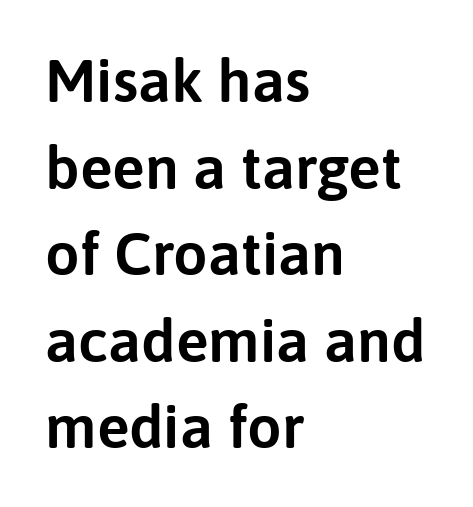
In terms of posture, this sample is upright. The compositor pushed each line to the left boundary. Each letter keeps its own natural width here, so spacing adapts to shape. These lines are composed in type without serifs.
